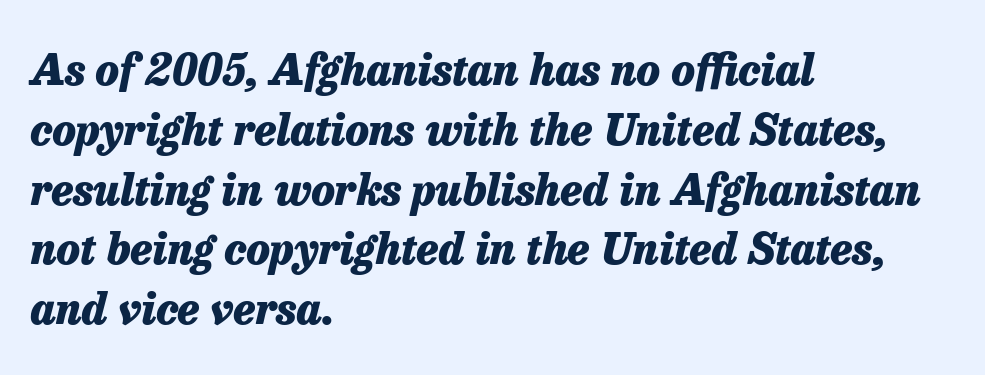
The image shows 43 px heavy type, italic (leaning right); set left-aligned, normal line spacing (1.39x), normal letter spacing, not underlined; low stroke contrast and a medium x-height.
